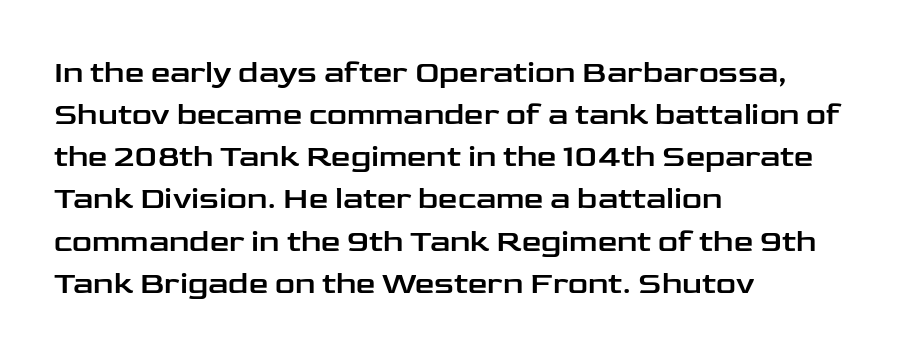
The image shows 31 px wide sans-serif type, upright; set left-aligned, normal line spacing (1.36x), normal letter spacing, not underlined; low stroke contrast and a medium x-height.
